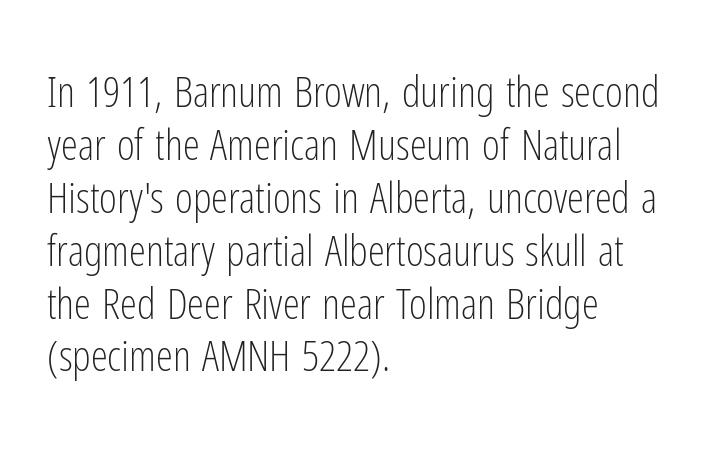
Q: Is the text bold? A: No.
Q: Is the text italic (slanted)? A: No, it is upright.
Q: Is the typeface a serif or a sans-serif typeface? A: Sans-serif.
Q: Is the text underlined? A: No.
Q: How is the paragraph aligned? A: Left-aligned.
Q: Is the spacing between letters normal or unusually wide? A: Normal.
Q: Width (condensed, normal, or wide)? A: Condensed.
Q: Stroke contrast? A: Low.
Q: x-height? A: Medium.
Q: Monospaced? A: No.
